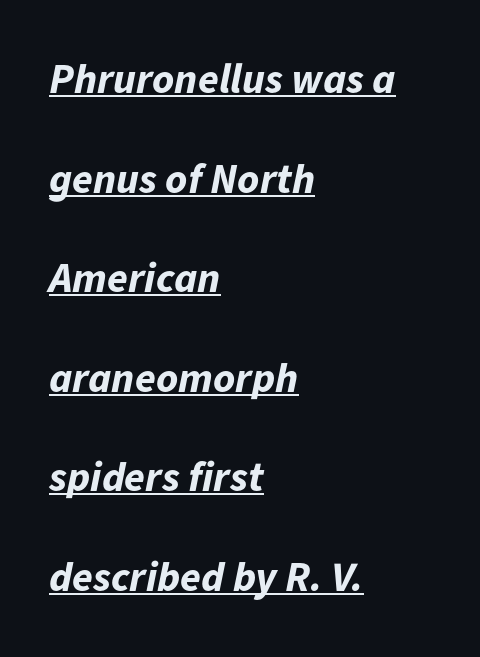
Q: Is the text bold? A: Yes.
Q: Is the text italic (slanted)? A: Yes, it leans right by about 11 degrees.
Q: Is the text underlined? A: Yes.
Q: How is the paragraph aligned? A: Left-aligned.
Q: Is the spacing between letters normal or unusually wide? A: Normal.
Q: Is the spacing between lines tight, normal or loose? A: Loose.
Q: Width (condensed, normal, or wide)? A: Normal.
Q: Stroke contrast? A: Low.
Q: x-height? A: Medium.
Q: Monospaced? A: No.
